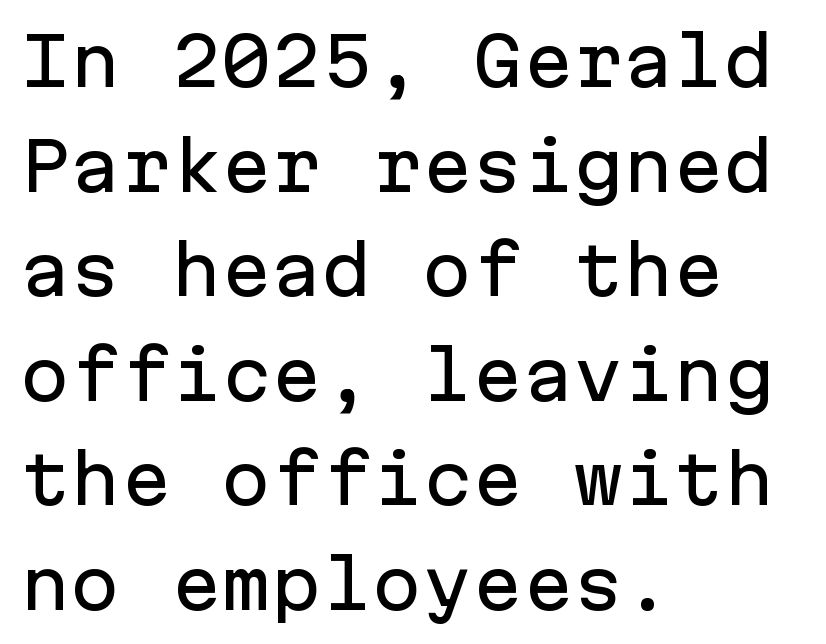
The string is rendered with underlining switched off. The letters carry no serifs — their stems end cleanly without finishing strokes. Regarding leading, the lines here are spaced in the standard way. Ascenders rise straight up at ninety degrees. Nothing unusual about the tracking: characters are spaced as the font intends.
